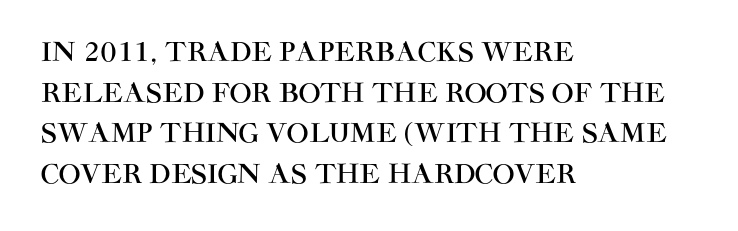
{"italic": "no", "underline": "no", "align": "left", "line_spacing": "normal", "line_spacing_ratio": 1.56, "letter_spacing": "normal", "letter_spacing_em": 0.0, "glyph_px": 26}
